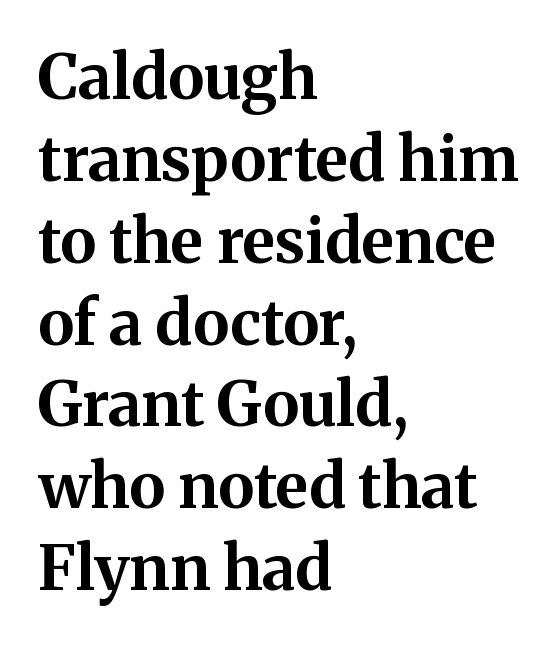
Look at the bottom of the vertical strokes: they flare into serifs here. In terms of letterspacing, this is plain default setting. The passage shown is emphatically bold. The gap between lines stays unmarked. The lines sit at an ordinary, default distance from one another.
